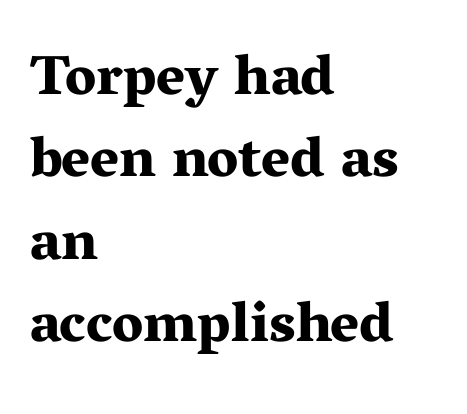
This sample uses an upright cut, with every glyph sitting square on the baseline. Normally led — the rows are evenly, conventionally spaced. This rendering uses left alignment, leaving the right contour irregular. Check under the words: just untouched page.
